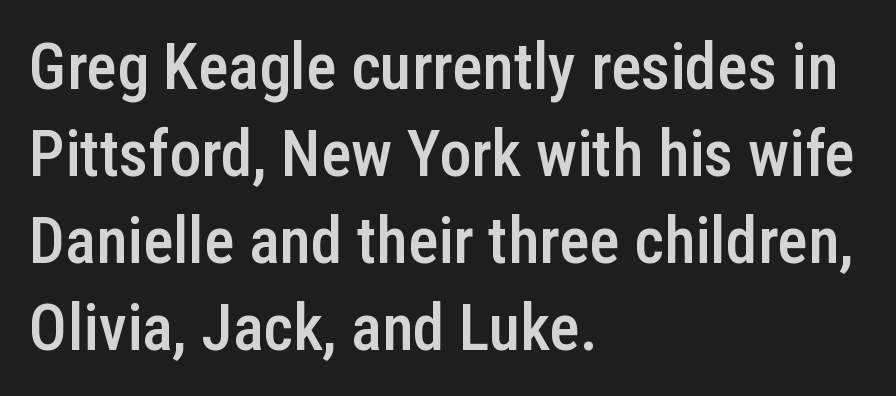
{"serif": "no", "italic": "no", "bold": "semi", "weight": "semibold", "width": "condensed", "stroke_contrast": "low", "x_height": "medium", "monospaced": "no", "underline": "no", "align": "left", "line_spacing": "normal", "line_spacing_ratio": 1.36, "letter_spacing": "normal", "letter_spacing_em": 0.0, "glyph_px": 64}
